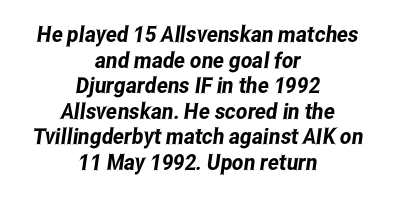
Q: Is the text underlined? A: No.
Q: How is the paragraph aligned? A: Centered.
Q: Is the spacing between letters normal or unusually wide? A: Normal.
